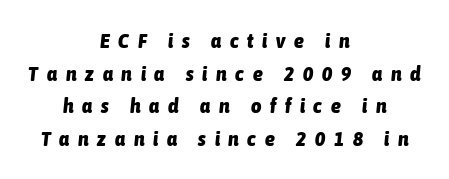
The image shows 20 px bold type, italic (leaning right); set centered, normal line spacing (1.63x), unusually wide letter spacing (+0.44 em), not underlined.
